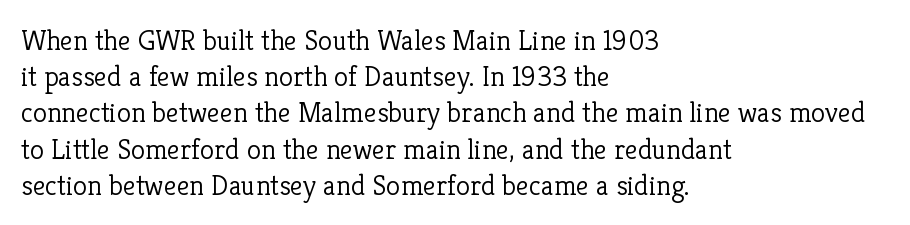
Casual observation: everything's shoved over to the left. Caption: standard tracking, unaltered. Is the type heavy? It reads as light-to-regular instead. The typography opts for an upright posture over an oblique one. The typeface chosen for these lines features serifs. The leading is moderate, giving the passage an even texture.
